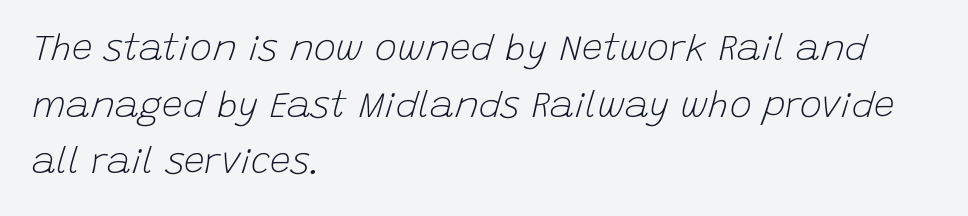
The image shows 37 px light type, italic (leaning right); set left-aligned, normal line spacing (1.53x), normal letter spacing, not underlined; low stroke contrast and a large x-height.
